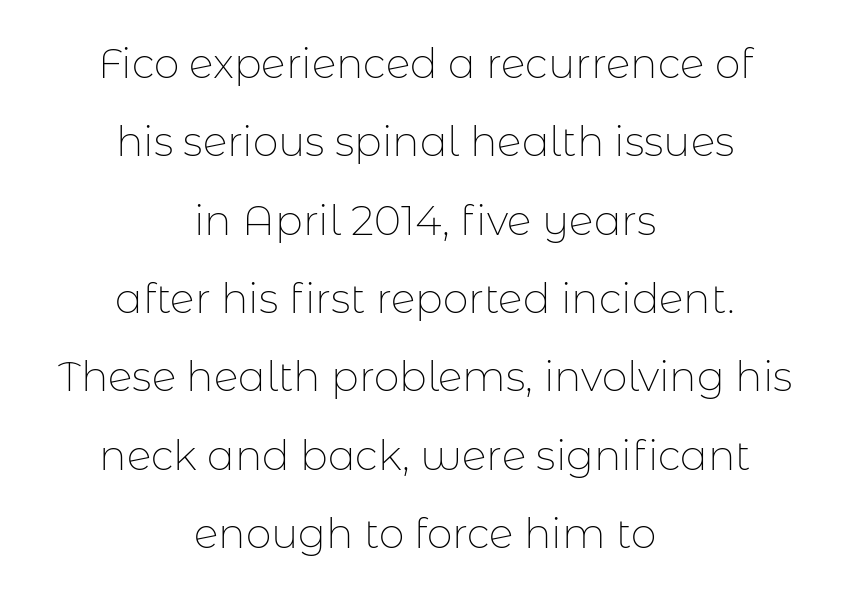
The image shows 41 px thin sans-serif type, upright; set centered, loose line spacing (1.91x), normal letter spacing, not underlined; low stroke contrast and a medium x-height.
